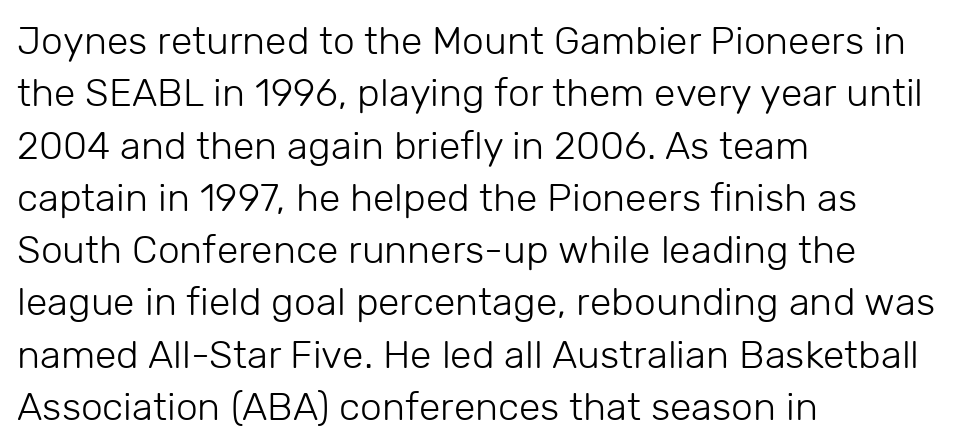
Q: Is the text bold? A: No.
Q: Is the text italic (slanted)? A: No, it is upright.
Q: Is the typeface a serif or a sans-serif typeface? A: Sans-serif.
Q: Is the text underlined? A: No.
Q: How is the paragraph aligned? A: Left-aligned.
Q: Is the spacing between letters normal or unusually wide? A: Normal.
Q: Is the spacing between lines tight, normal or loose? A: Normal.
Q: Width (condensed, normal, or wide)? A: Normal.
Q: Stroke contrast? A: Low.
Q: x-height? A: Medium.
Q: Monospaced? A: No.
